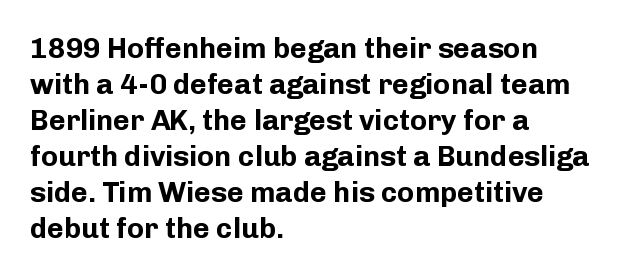
The image shows 29 px bold sans-serif type, upright; set left-aligned, line spacing 1.24x, normal letter spacing, not underlined; low stroke contrast and a medium x-height.
